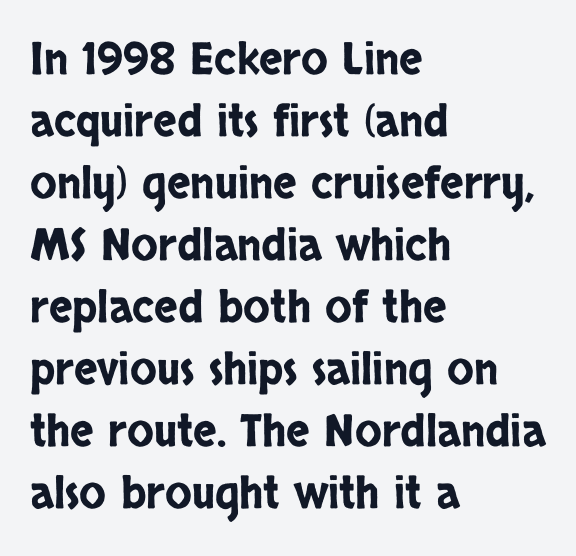
The lettering stays uniformly vertical, giving the passage a roman look. Character widths vary here, with narrow letters taking less room than wide ones. Check the space under the baseline: it is left empty. Look at the tracking — it's just the regular setting, nothing added.
